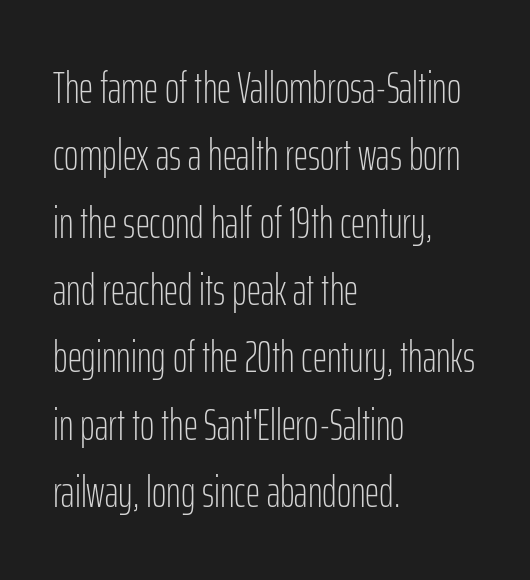
Q: Is the text bold? A: No.
Q: Is the text italic (slanted)? A: No, it is upright.
Q: Is the typeface a serif or a sans-serif typeface? A: Sans-serif.
Q: Is the text underlined? A: No.
Q: How is the paragraph aligned? A: Left-aligned.
Q: Is the spacing between letters normal or unusually wide? A: Normal.
Q: Is the spacing between lines tight, normal or loose? A: Normal.
Q: Width (condensed, normal, or wide)? A: Condensed.
Q: Stroke contrast? A: Low.
Q: x-height? A: Medium.
Q: Monospaced? A: No.
